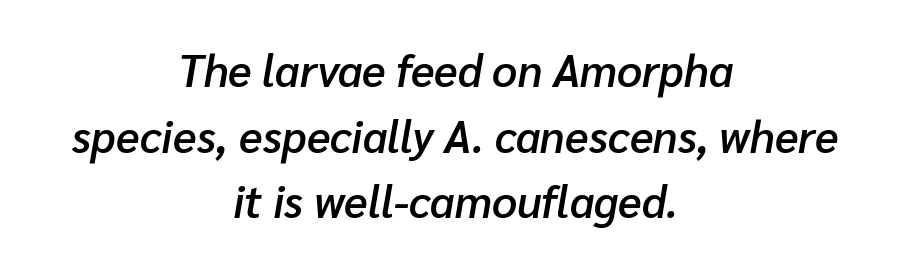
{"italic": "yes", "lean": "right", "slant_degrees": 10, "bold": "semi", "weight": "semibold", "width": "normal", "stroke_contrast": "low", "x_height": "medium", "monospaced": "no", "underline": "no", "align": "center", "line_spacing": "normal", "line_spacing_ratio": 1.49, "letter_spacing": "normal", "letter_spacing_em": 0.0, "glyph_px": 44}
